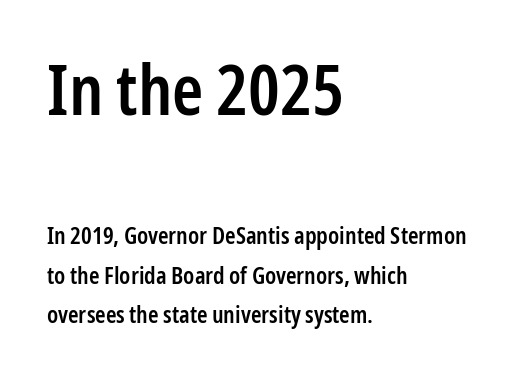
The block of text has a typical density, with ordinary space between rows. Glance below the letters and you will spot only blank space. Looks like regular typesetting: each glyph gets only the width it needs. The face used here is a sans, in the tradition of grotesques and geometrics. What stands out about the letter spacing? Nothing — it is the standard amount. A bit beefed up — I'd call it semibold rather than bold.
